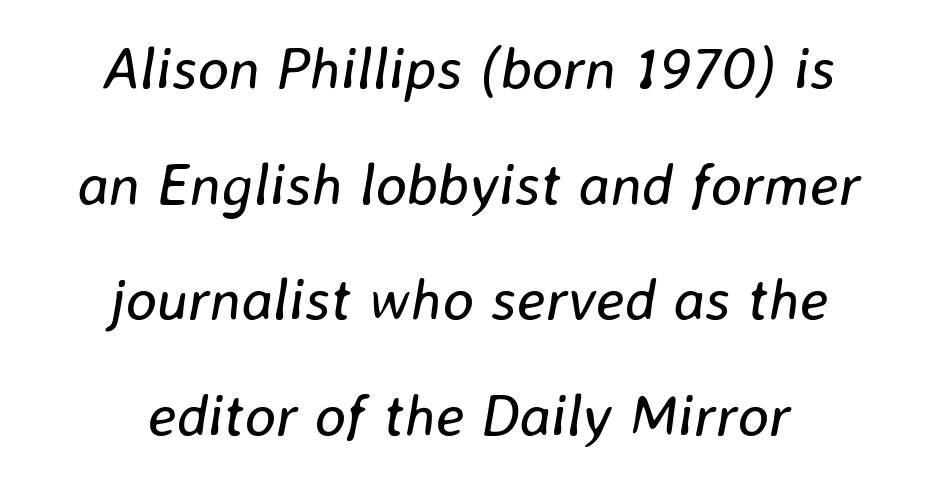
The image shows 59 px regular-weight type, italic (leaning right); set centered, loose line spacing (1.96x), normal letter spacing, not underlined; low stroke contrast and a medium x-height.
